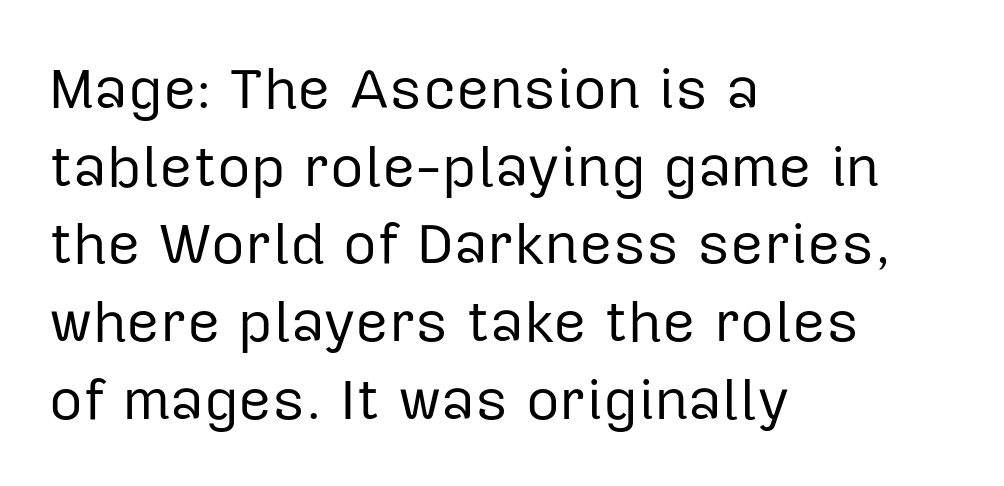
Standard letterfit; no display-style spreading of the glyphs. In terms of posture, this sample is upright. Descenders are the only things crossing below the line. Reading down the block, your eye returns to a fixed left position each line. The typeface has the unassuming heft of standard copy or less.
